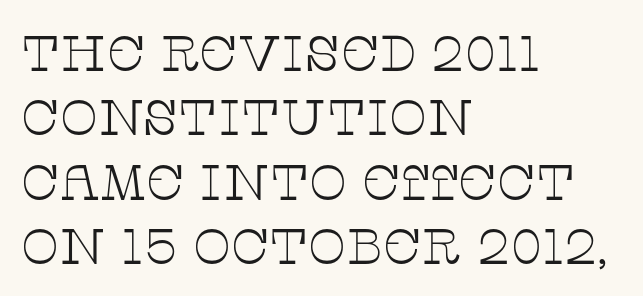
{"serif": "yes", "italic": "no", "bold": "no", "weight": "thin", "width": "wide", "stroke_contrast": "low", "x_height": "large", "monospaced": "no", "underline": "no", "align": "left", "line_spacing": "normal", "line_spacing_ratio": 1.29, "letter_spacing": "normal", "letter_spacing_em": 0.0, "glyph_px": 50}
